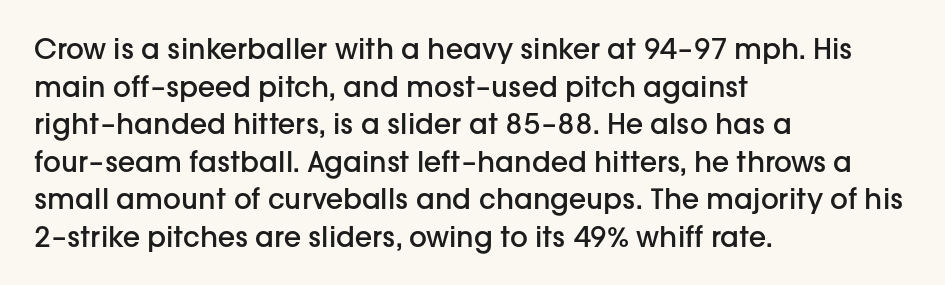
{"serif": "no", "italic": "no", "bold": "semi", "weight": "semibold", "width": "normal", "stroke_contrast": "low", "x_height": "medium", "monospaced": "no", "underline": "no", "align": "left", "line_spacing": "normal", "line_spacing_ratio": 1.34, "letter_spacing": "normal", "letter_spacing_em": 0.0, "glyph_px": 28}
